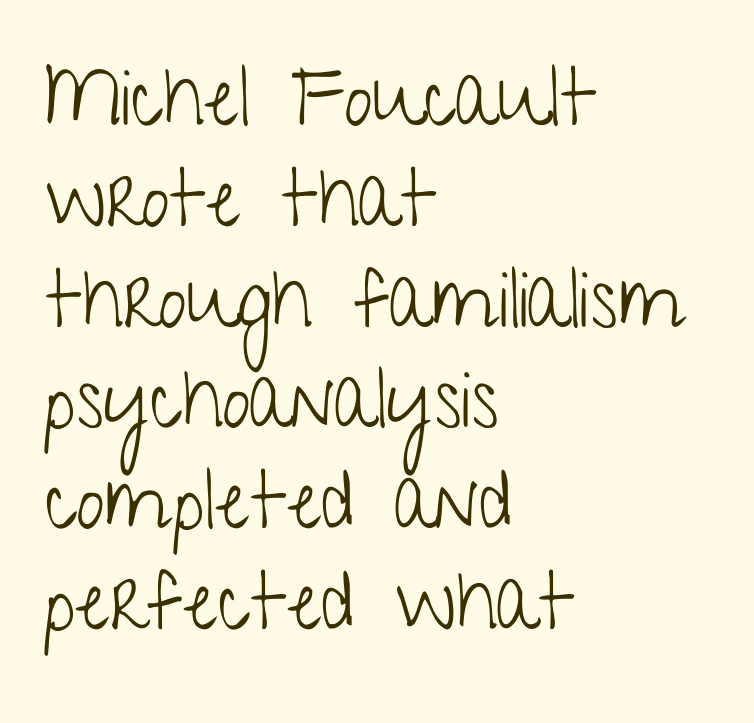
The image shows 80 px light, condensed sans-serif type, upright; set left-aligned, normal line spacing (1.26x), normal letter spacing, not underlined; low stroke contrast and a medium x-height.
